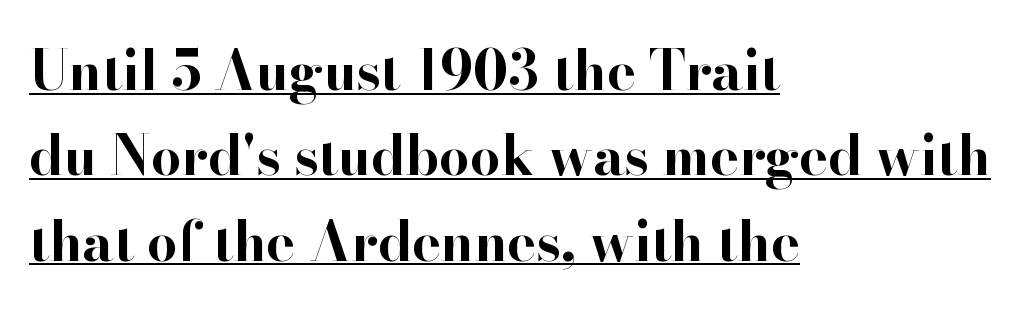
Q: Is the text bold? A: Yes.
Q: Is the text italic (slanted)? A: No, it is upright.
Q: Is the typeface a serif or a sans-serif typeface? A: Serif.
Q: Is the text underlined? A: Yes.
Q: How is the paragraph aligned? A: Left-aligned.
Q: Is the spacing between letters normal or unusually wide? A: Normal.
Q: Is the spacing between lines tight, normal or loose? A: Normal.
Q: Width (condensed, normal, or wide)? A: Normal.
Q: Stroke contrast? A: High.
Q: x-height? A: Small.
Q: Monospaced? A: No.
